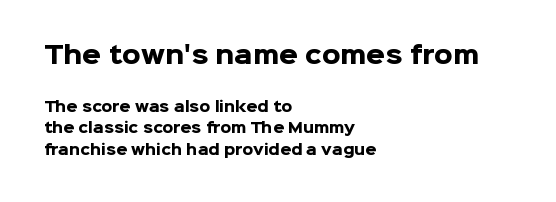
{"italic": "no", "bold": "yes", "underline": "no", "align": "left", "line_spacing": "normal", "line_spacing_ratio": 1.53, "letter_spacing": "normal", "letter_spacing_em": 0.0, "larger_block": "first", "size_ratio": 1.71, "glyph_px": 24}
